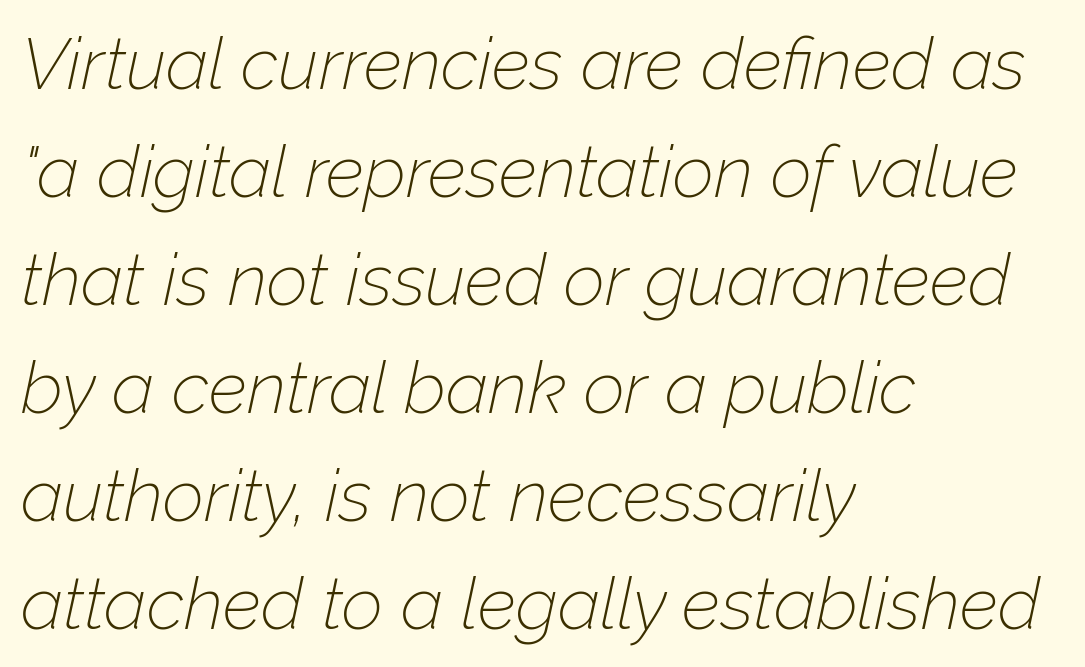
The image shows 72 px thin type, italic (leaning right); set left-aligned, normal line spacing (1.5x), normal letter spacing, not underlined; low stroke contrast and a medium x-height.
